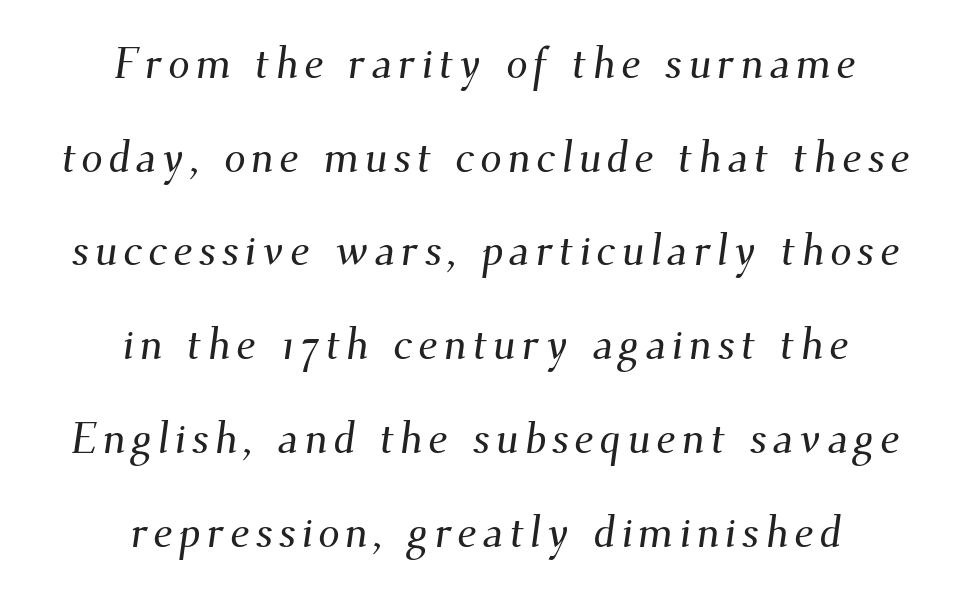
The glyphs are unaccompanied by any horizontal stroke below them. Is the block centered? Yes — each line is placed symmetrically about the middle. Successive baselines arrive slowly, with a big drop between each. Varying glyph widths throughout — classic text-font behaviour. Is this a sans? No — the strokes have serifs.
